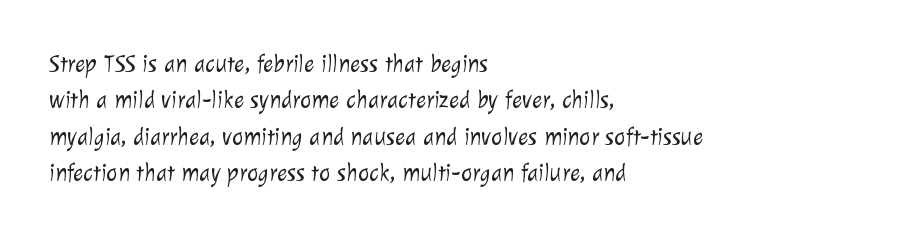
The image shows 24 px text type; set left-aligned, normal line spacing (1.52x), normal letter spacing, not underlined.
